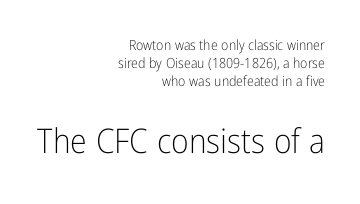
The image shows 34 px light, condensed sans-serif type, upright; set right-aligned, normal line spacing (1.27x), normal letter spacing, not underlined; the second (bottom) block is 2.43x larger; low stroke contrast and a medium x-height.
